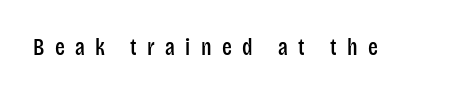
Q: Is the text italic (slanted)? A: No, it is upright.
Q: Is the text underlined? A: No.
Q: Is the spacing between letters normal or unusually wide? A: Unusually wide.
